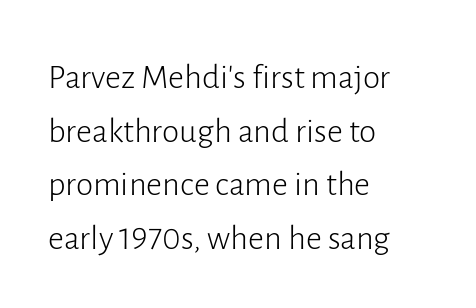
Note the varied advance widths — an 'i' is clearly narrower than an 'm'. This is sans-serif lettering, the kind often seen on screens and signage. A typesetter would call this zero additional tracking. Every row of glyphs begins at an identical x-position on the left. Anything drawn beneath the words? Only blank space. The font is comparable to plain body text, perhaps lighter.
